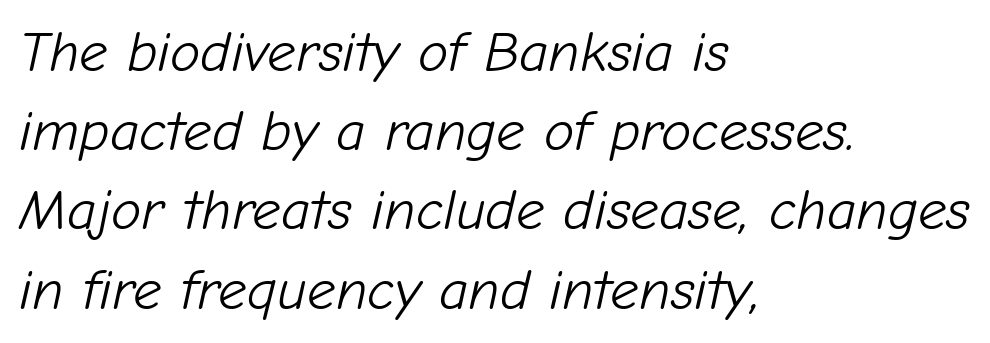
Q: Is the text bold? A: No.
Q: Is the text italic (slanted)? A: Yes, it leans right by about 12 degrees.
Q: Is the text underlined? A: No.
Q: How is the paragraph aligned? A: Left-aligned.
Q: Is the spacing between letters normal or unusually wide? A: Normal.
Q: Is the spacing between lines tight, normal or loose? A: Normal.
Q: Width (condensed, normal, or wide)? A: Normal.
Q: Stroke contrast? A: Low.
Q: x-height? A: Medium.
Q: Monospaced? A: No.
